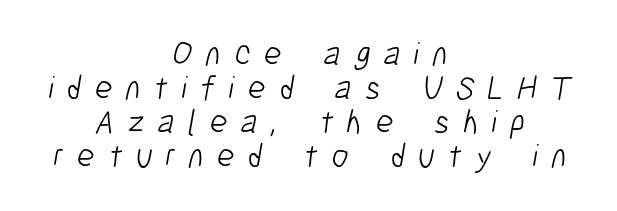
Q: Is the text bold? A: No.
Q: Is the typeface a serif or a sans-serif typeface? A: Sans-serif.
Q: Is the text underlined? A: No.
Q: How is the paragraph aligned? A: Centered.
Q: Is the spacing between letters normal or unusually wide? A: Unusually wide.
Q: Is the spacing between lines tight, normal or loose? A: Tight.
Q: Width (condensed, normal, or wide)? A: Condensed.
Q: Stroke contrast? A: Low.
Q: x-height? A: Medium.
Q: Monospaced? A: No.
